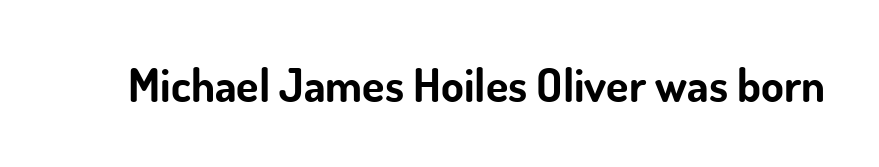
Q: Is the text bold? A: Yes.
Q: Is the text italic (slanted)? A: No, it is upright.
Q: Is the typeface a serif or a sans-serif typeface? A: Sans-serif.
Q: Is the text underlined? A: No.
Q: Is the spacing between letters normal or unusually wide? A: Normal.
Q: Width (condensed, normal, or wide)? A: Normal.
Q: Stroke contrast? A: Low.
Q: x-height? A: Small.
Q: Monospaced? A: No.
